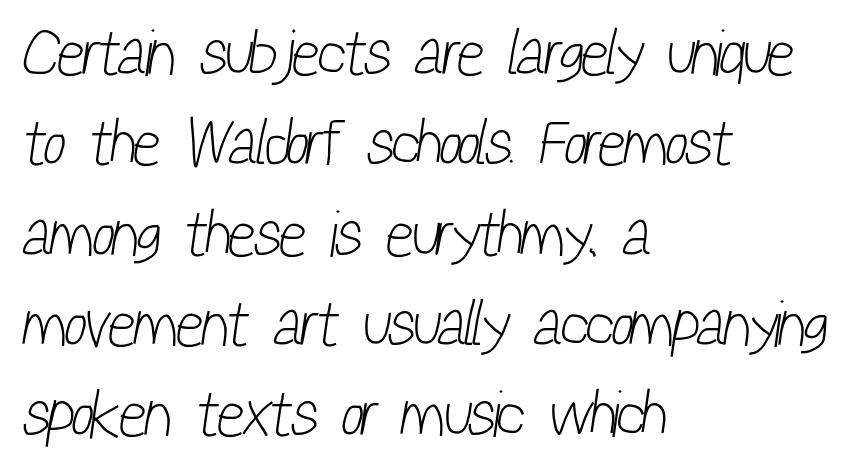
The image shows 65 px light, condensed sans-serif type; set left-aligned, normal line spacing (1.39x), normal letter spacing, not underlined; low stroke contrast and a medium x-height.
